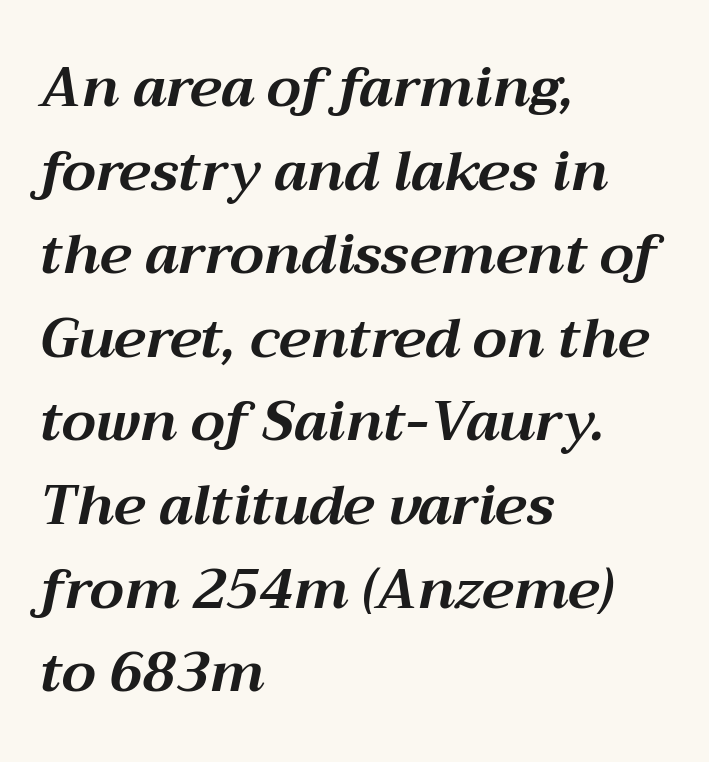
{"italic": "yes", "lean": "right", "slant_degrees": 12, "bold": "yes", "weight": "bold", "width": "normal", "stroke_contrast": "medium", "x_height": "medium", "monospaced": "no", "underline": "no", "align": "left", "line_spacing": "normal", "line_spacing_ratio": 1.52, "letter_spacing": "normal", "letter_spacing_em": 0.0, "glyph_px": 55}
